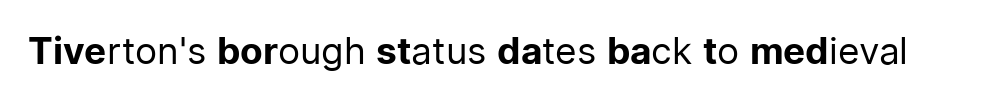
The image shows 37 px regular-weight sans-serif type, upright; set normal letter spacing, not underlined; low stroke contrast and a medium x-height.
